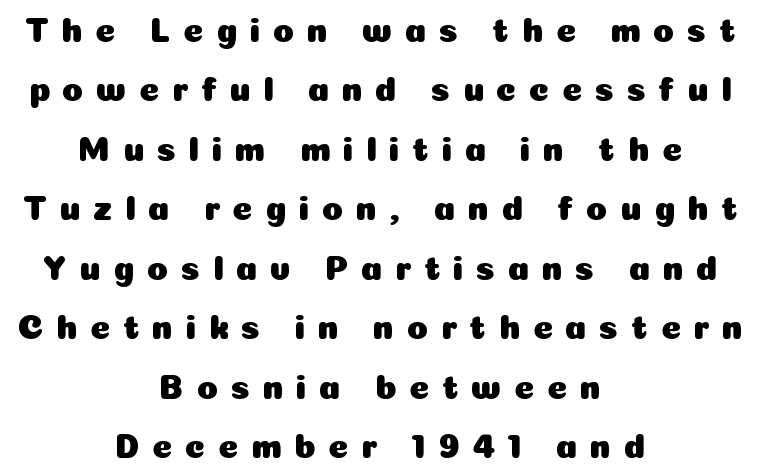
The image shows 34 px sans-serif type, upright; set centered, line spacing 1.75x, unusually wide letter spacing (+0.37 em), not underlined; low stroke contrast and a medium x-height.
